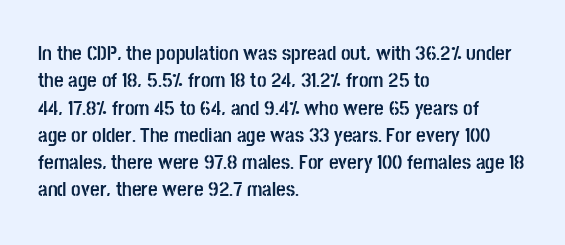
{"italic": "no", "bold": "yes", "underline": "no", "align": "left", "line_spacing": "normal", "line_spacing_ratio": 1.3, "letter_spacing": "normal", "letter_spacing_em": 0.0, "glyph_px": 21}
